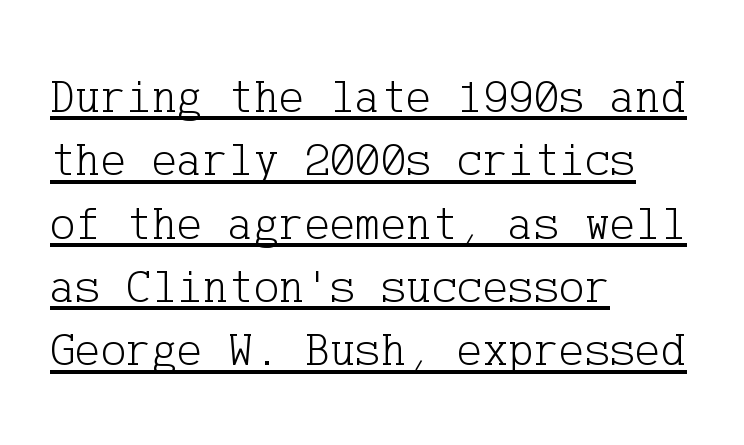
The image shows 48 px light serif type, upright; set left-aligned, normal line spacing (1.32x), normal letter spacing, underlined; low stroke contrast and a medium x-height.
